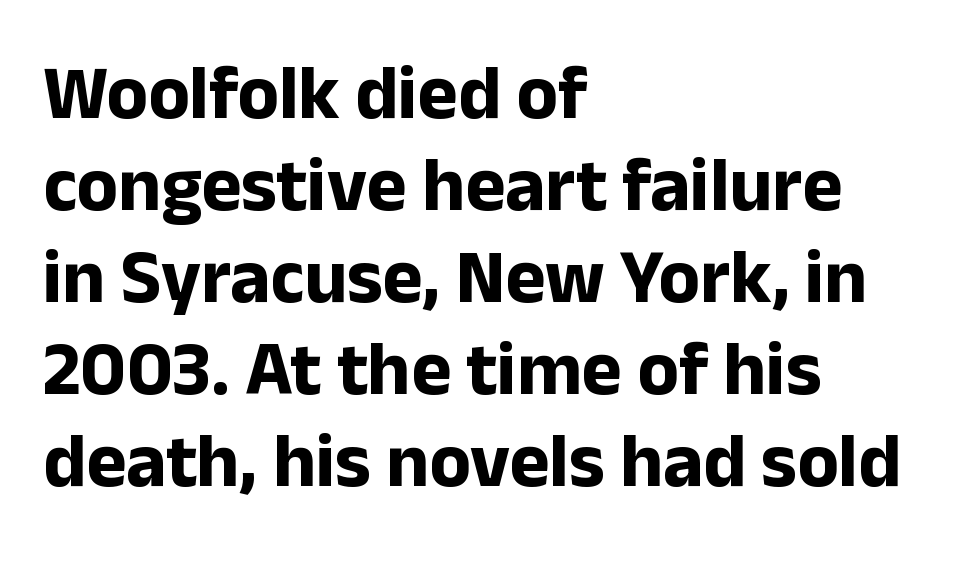
The image shows 76 px bold sans-serif type, upright; set left-aligned, line spacing 1.21x, normal letter spacing, not underlined; low stroke contrast and a medium x-height.
